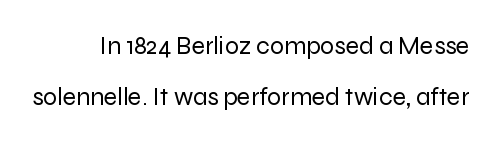
The image shows 25 px text type, upright; set loose line spacing (2.05x), normal letter spacing, not underlined.
